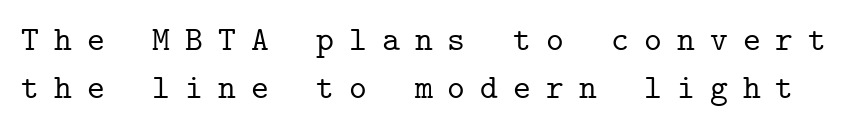
{"serif": "yes", "italic": "no", "width": "normal", "stroke_contrast": "low", "x_height": "medium", "monospaced": "yes", "underline": "no", "line_spacing": "normal", "line_spacing_ratio": 1.42, "letter_spacing": "wide", "letter_spacing_em": 0.44, "glyph_px": 34}
